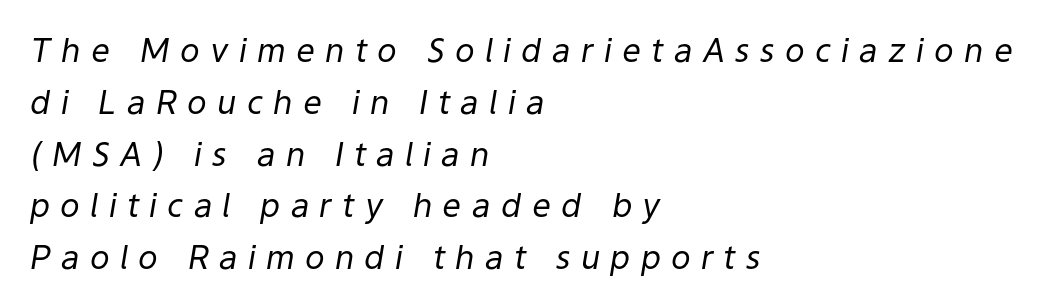
{"italic": "yes", "lean": "right", "slant_degrees": 9, "bold": "no", "weight": "regular", "width": "normal", "stroke_contrast": "low", "x_height": "medium", "monospaced": "no", "underline": "no", "align": "left", "line_spacing": "normal", "line_spacing_ratio": 1.57, "letter_spacing": "wide", "letter_spacing_em": 0.31, "glyph_px": 33}
